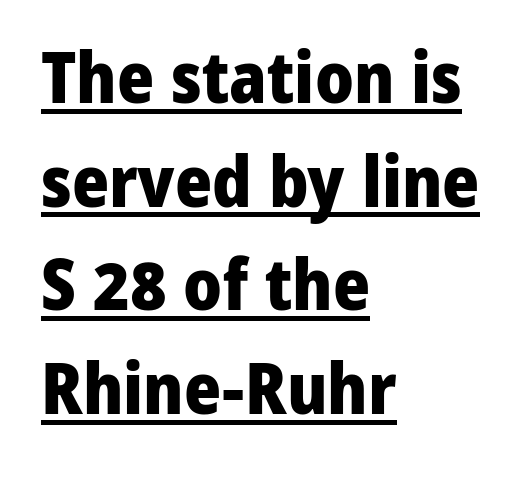
The type sits square on the baseline with zero lean. Tracking value appears to be zero — textbook default spacing. Casual observation: everything's shoved over to the left. Spacing verdict: proportional, widths tailored to each character. Is there an underline? Yes — a line sits under the letters.
